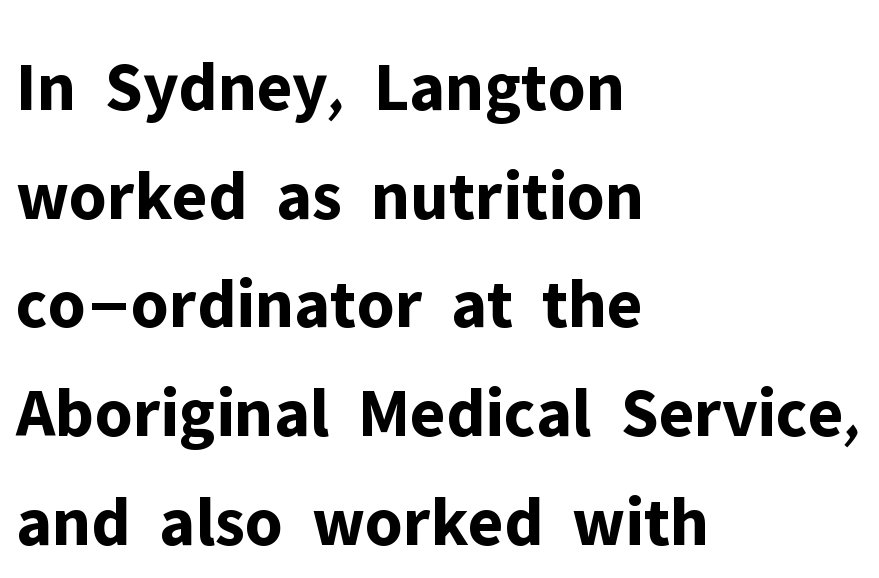
Q: Is the text bold? A: Yes.
Q: Is the text italic (slanted)? A: No, it is upright.
Q: Is the typeface a serif or a sans-serif typeface? A: Sans-serif.
Q: Is the text underlined? A: No.
Q: How is the paragraph aligned? A: Left-aligned.
Q: Is the spacing between letters normal or unusually wide? A: Normal.
Q: Is the spacing between lines tight, normal or loose? A: Normal.
Q: Width (condensed, normal, or wide)? A: Normal.
Q: Stroke contrast? A: Low.
Q: x-height? A: Medium.
Q: Monospaced? A: No.
